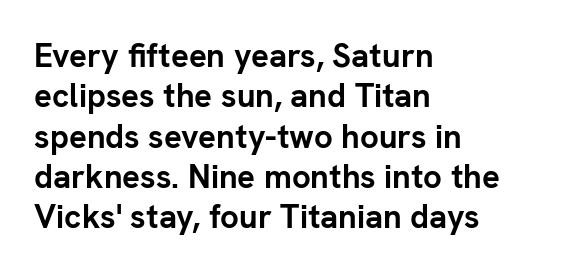
Q: Is the text bold? A: Yes.
Q: Is the text italic (slanted)? A: No, it is upright.
Q: Is the typeface a serif or a sans-serif typeface? A: Sans-serif.
Q: Is the text underlined? A: No.
Q: How is the paragraph aligned? A: Left-aligned.
Q: Is the spacing between letters normal or unusually wide? A: Normal.
Q: Width (condensed, normal, or wide)? A: Normal.
Q: Stroke contrast? A: Low.
Q: x-height? A: Medium.
Q: Monospaced? A: No.
